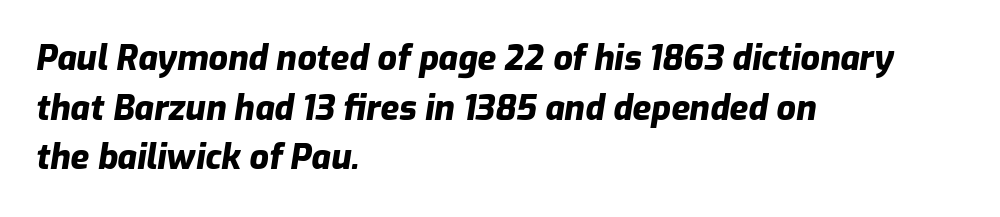
Descenders are the only things crossing below the line. The rendering anchors every line to the left-hand side. Weight check: bold — yes, fully. The passage shown leans; its letterforms are oblique. The rendering keeps characters at their native spacing. The rendering uses natural spacing where letterforms have individual widths.
